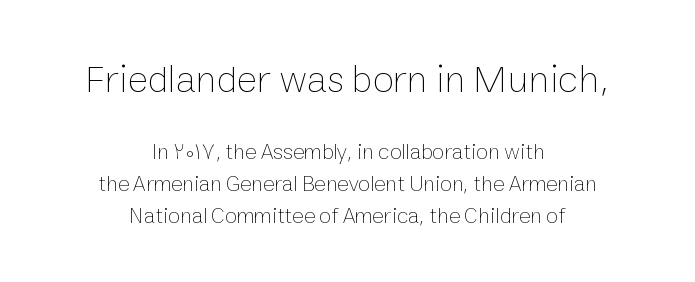
Q: Is the text bold? A: No.
Q: Is the text italic (slanted)? A: No, it is upright.
Q: Is the text underlined? A: No.
Q: How is the paragraph aligned? A: Centered.
Q: Is the spacing between letters normal or unusually wide? A: Normal.
Q: Is the spacing between lines tight, normal or loose? A: Normal.
Q: Which block of text is set in a larger size, the first (top) or the second (bottom)? A: The first (top) one.
Q: Width (condensed, normal, or wide)? A: Normal.
Q: Stroke contrast? A: Low.
Q: x-height? A: Medium.
Q: Monospaced? A: No.
